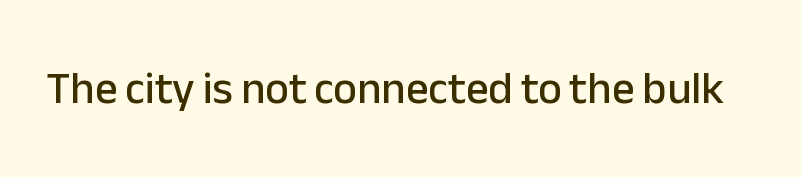
{"serif": "no", "italic": "no", "width": "normal", "stroke_contrast": "low", "x_height": "medium", "monospaced": "no", "underline": "no", "letter_spacing": "normal", "letter_spacing_em": 0.0, "glyph_px": 45}
